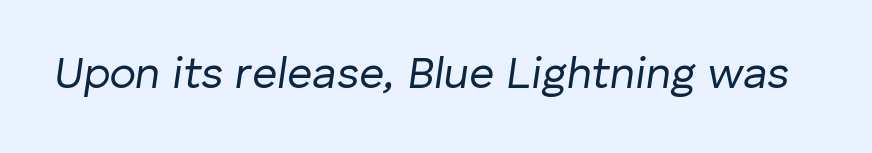
{"italic": "yes", "lean": "right", "slant_degrees": 8, "bold": "no", "weight": "regular", "width": "normal", "stroke_contrast": "low", "x_height": "medium", "monospaced": "no", "underline": "no", "letter_spacing": "normal", "letter_spacing_em": 0.0, "glyph_px": 44}
